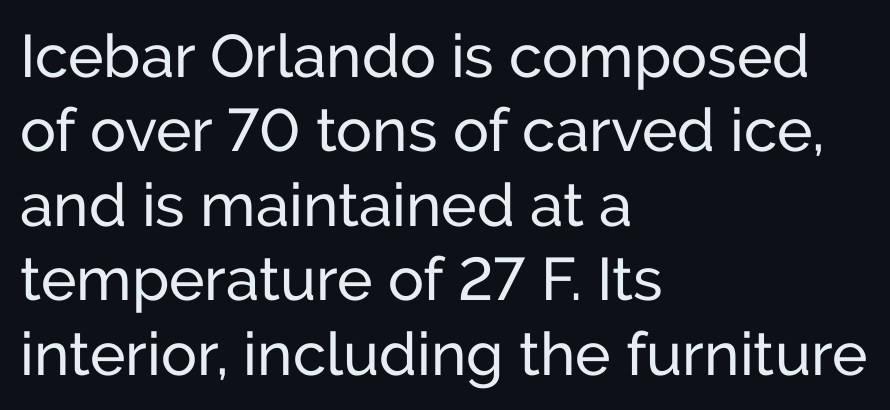
The letters carry no serifs — their stems end cleanly without finishing strokes. Visually the block forms a straight wall on the left and a jagged coastline on the right. Plain, unruled lines of type. Heft: none added — not bold.
